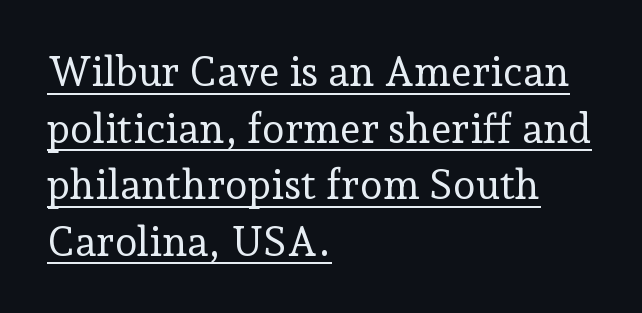
The image shows 41 px regular-weight serif type, upright; set left-aligned, normal line spacing (1.38x), normal letter spacing, underlined; low stroke contrast and a medium x-height.
